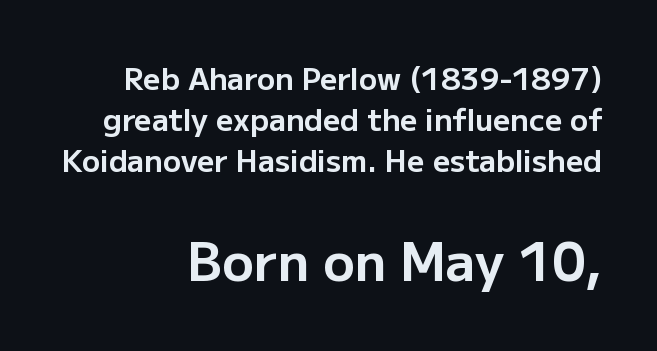
{"serif": "no", "italic": "no", "bold": "yes", "weight": "bold", "width": "normal", "stroke_contrast": "low", "x_height": "medium", "monospaced": "no", "underline": "no", "align": "right", "line_spacing": "normal", "line_spacing_ratio": 1.37, "letter_spacing": "normal", "letter_spacing_em": 0.0, "larger_block": "second", "size_ratio": 1.73, "glyph_px": 52}
